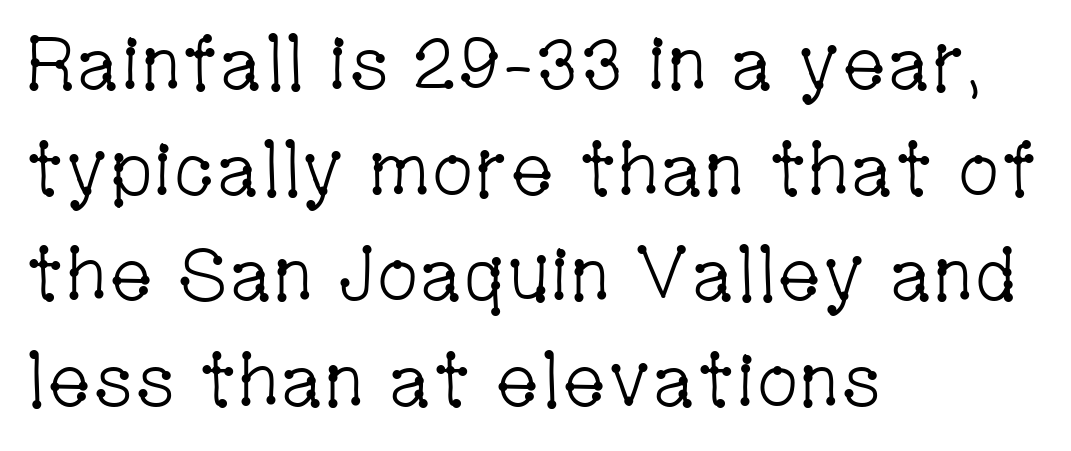
{"serif": "yes", "italic": "no", "bold": "no", "weight": "light", "width": "condensed", "stroke_contrast": "low", "x_height": "medium", "monospaced": "no", "underline": "no", "align": "left", "line_spacing": "normal", "line_spacing_ratio": 1.41, "letter_spacing": "normal", "letter_spacing_em": 0.0, "glyph_px": 75}
